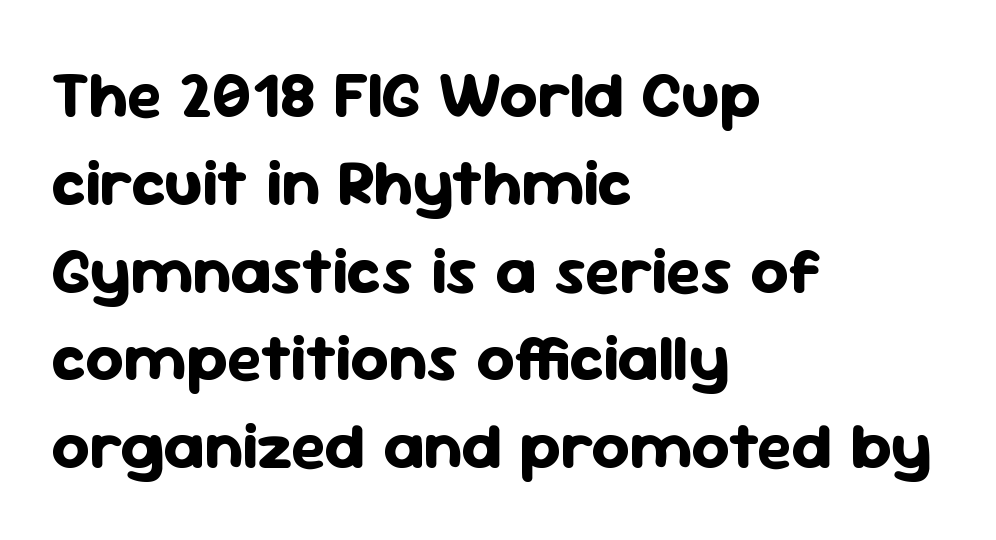
This is the regular roman posture of the typeface. Rule under the text: the space is simply empty. A typesetter would call this zero additional tracking. Varying glyph widths throughout — classic text-font behaviour.
